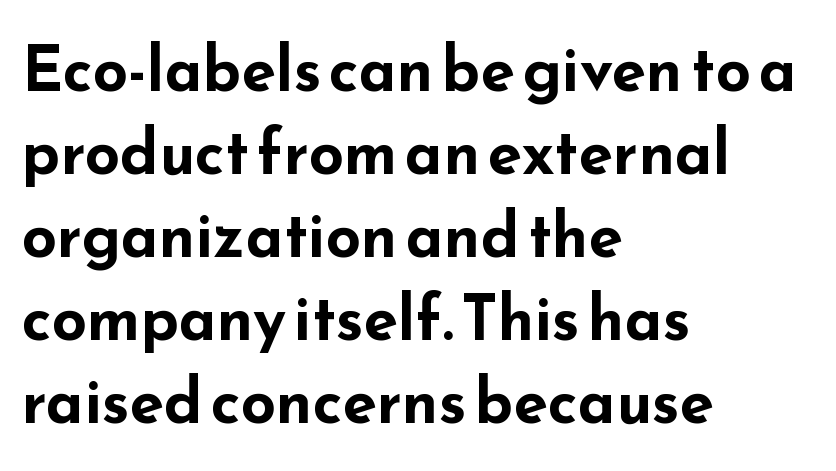
The image shows 62 px bold, wide sans-serif type, upright; set left-aligned, normal line spacing (1.34x), normal letter spacing, not underlined; low stroke contrast and a small x-height.
